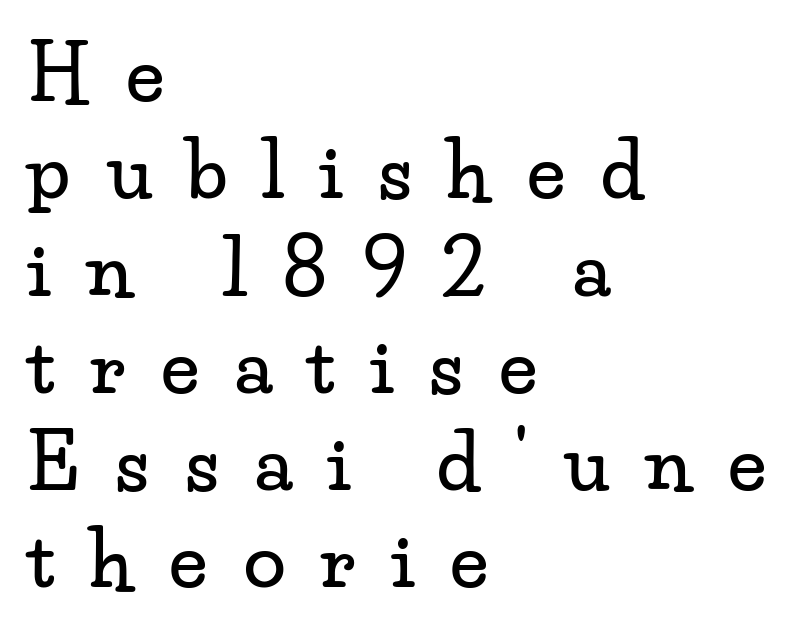
Q: Is the text italic (slanted)? A: No, it is upright.
Q: Is the typeface a serif or a sans-serif typeface? A: Serif.
Q: Is the text underlined? A: No.
Q: How is the paragraph aligned? A: Left-aligned.
Q: Is the spacing between letters normal or unusually wide? A: Unusually wide.
Q: Is the spacing between lines tight, normal or loose? A: Normal.
Q: Width (condensed, normal, or wide)? A: Wide.
Q: Stroke contrast? A: Low.
Q: x-height? A: Small.
Q: Monospaced? A: No.
